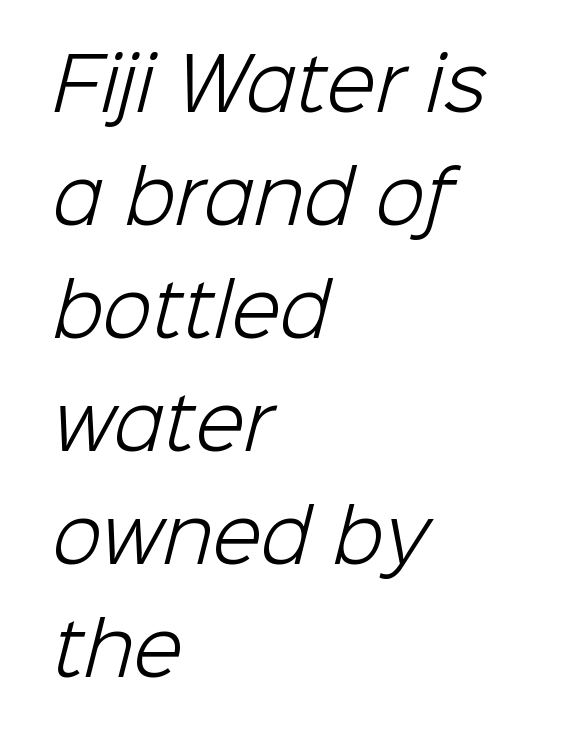
{"serif": "no", "bold": "no", "weight": "light", "width": "normal", "stroke_contrast": "low", "x_height": "medium", "monospaced": "no", "underline": "no", "align": "left", "line_spacing": "normal", "line_spacing_ratio": 1.57, "letter_spacing": "normal", "letter_spacing_em": 0.0, "glyph_px": 72}
